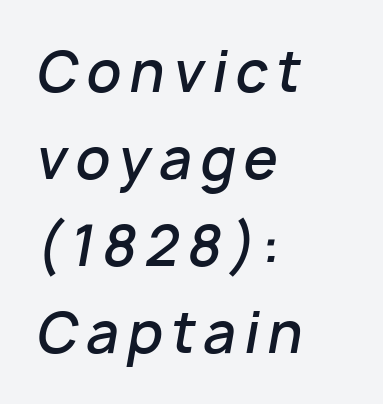
The image shows 55 px semibold type, italic (leaning right); set left-aligned, normal line spacing (1.58x), not underlined; low stroke contrast and a medium x-height.
